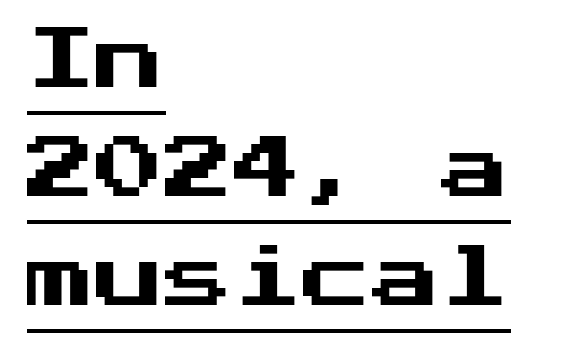
The image shows 69 px sans-serif type, upright; set left-aligned, normal line spacing (1.58x), normal letter spacing, underlined; medium stroke contrast and a medium x-height.
